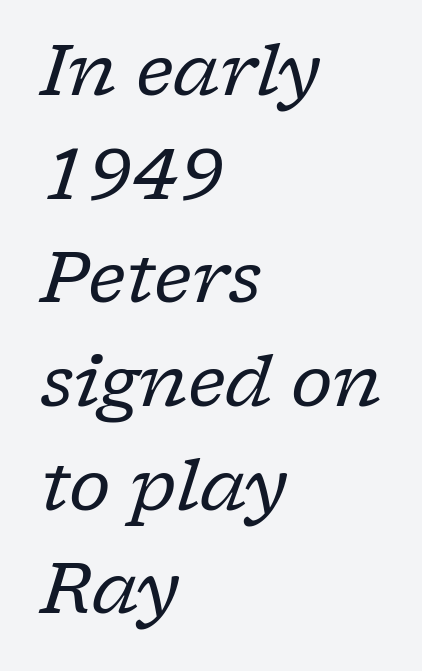
{"serif": "yes", "italic": "yes", "lean": "right", "slant_degrees": 17, "bold": "no", "weight": "regular", "width": "normal", "stroke_contrast": "low", "x_height": "medium", "monospaced": "no", "underline": "no", "align": "left", "line_spacing": "normal", "line_spacing_ratio": 1.46, "letter_spacing": "normal", "letter_spacing_em": 0.0, "glyph_px": 71}
